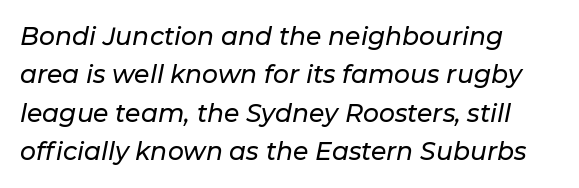
Q: Is the text italic (slanted)? A: Yes, it leans right by about 11 degrees.
Q: Is the text underlined? A: No.
Q: How is the paragraph aligned? A: Left-aligned.
Q: Is the spacing between letters normal or unusually wide? A: Normal.
Q: Is the spacing between lines tight, normal or loose? A: Normal.
